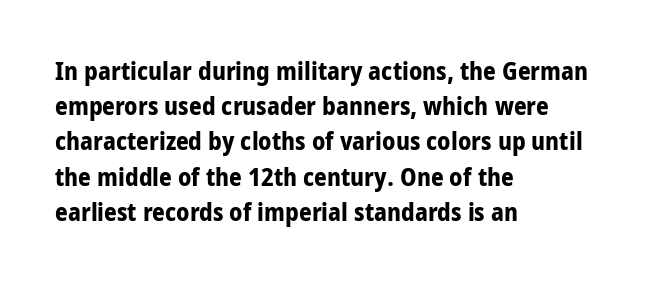
{"italic": "no", "bold": "yes", "underline": "no", "align": "left", "line_spacing": "normal", "line_spacing_ratio": 1.41, "letter_spacing": "normal", "letter_spacing_em": 0.0, "glyph_px": 25}
